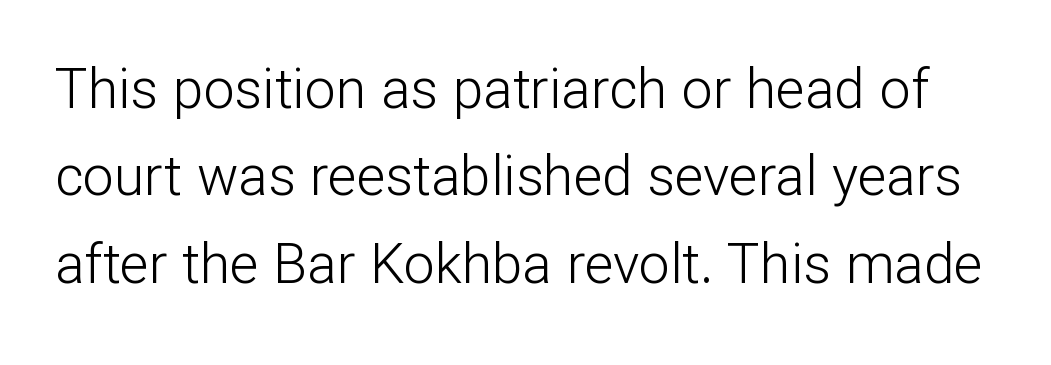
The image shows 55 px light sans-serif type, upright; set normal line spacing (1.59x), normal letter spacing, not underlined; low stroke contrast and a medium x-height.
